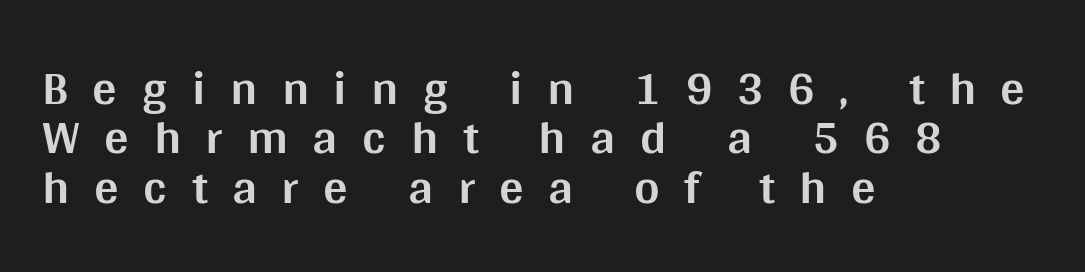
Q: Is the text bold? A: Yes.
Q: Is the text italic (slanted)? A: No, it is upright.
Q: Is the typeface a serif or a sans-serif typeface? A: Sans-serif.
Q: Is the text underlined? A: No.
Q: How is the paragraph aligned? A: Left-aligned.
Q: Is the spacing between letters normal or unusually wide? A: Unusually wide.
Q: Is the spacing between lines tight, normal or loose? A: Tight.
Q: Width (condensed, normal, or wide)? A: Normal.
Q: Stroke contrast? A: Medium.
Q: x-height? A: Large.
Q: Monospaced? A: No.
